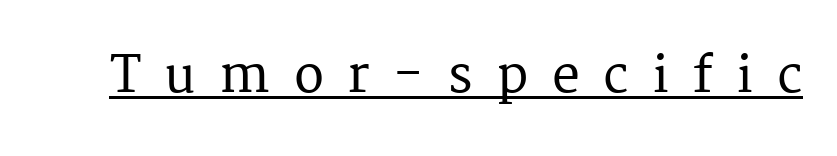
The image shows 50 px serif type, upright; set unusually wide letter spacing (+0.47 em), underlined; medium stroke contrast and a medium x-height.
